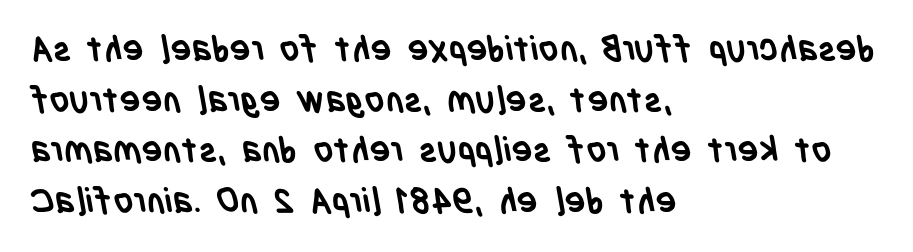
Q: Is the text bold? A: Yes.
Q: Is the typeface a serif or a sans-serif typeface? A: Sans-serif.
Q: Is the text underlined? A: No.
Q: How is the paragraph aligned? A: Left-aligned.
Q: Is the spacing between letters normal or unusually wide? A: Normal.
Q: Is the spacing between lines tight, normal or loose? A: Normal.
Q: Width (condensed, normal, or wide)? A: Condensed.
Q: Stroke contrast? A: Low.
Q: x-height? A: Large.
Q: Monospaced? A: No.
